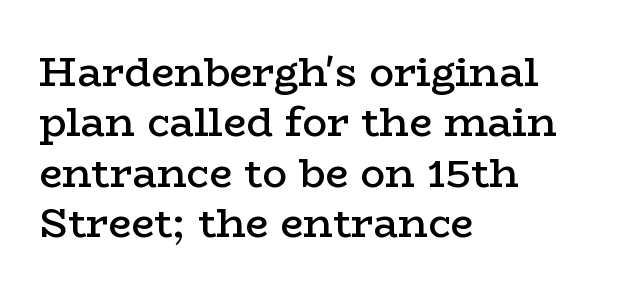
{"serif": "yes", "italic": "no", "bold": "semi", "weight": "semibold", "width": "wide", "stroke_contrast": "low", "x_height": "medium", "monospaced": "no", "underline": "no", "align": "left", "line_spacing_ratio": 1.23, "letter_spacing": "normal", "letter_spacing_em": 0.0, "glyph_px": 41}
